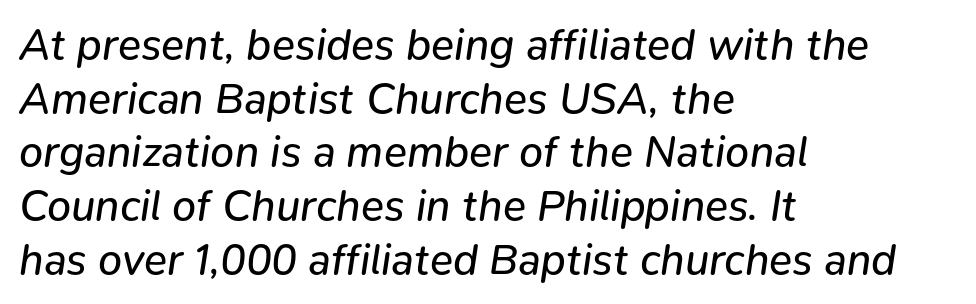
The image shows 43 px regular-weight type, italic (leaning right); set left-aligned, normal line spacing (1.25x), normal letter spacing, not underlined; low stroke contrast and a medium x-height.
